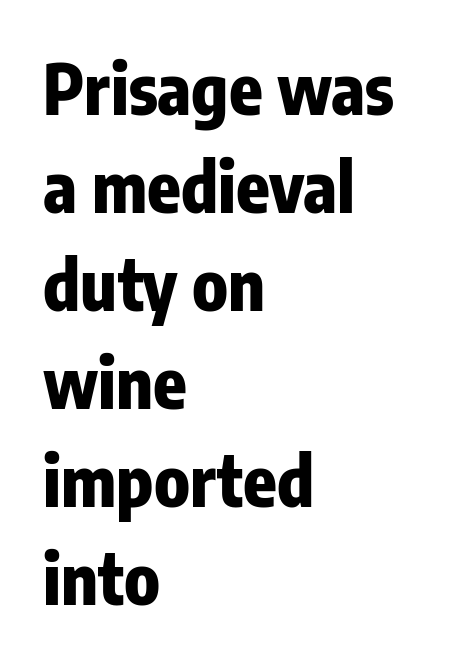
The image shows 69 px heavy, condensed sans-serif type, upright; set left-aligned, normal line spacing (1.42x), normal letter spacing, not underlined; low stroke contrast and a medium x-height.
